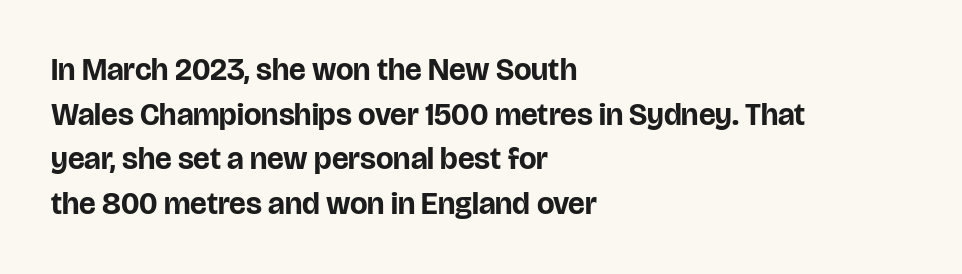
The vertical gap from one line to the next is medium. Its strokes are broad and dark, the hallmark of bold type. Type without underlining. These lines stack with their left ends in a neat column.
